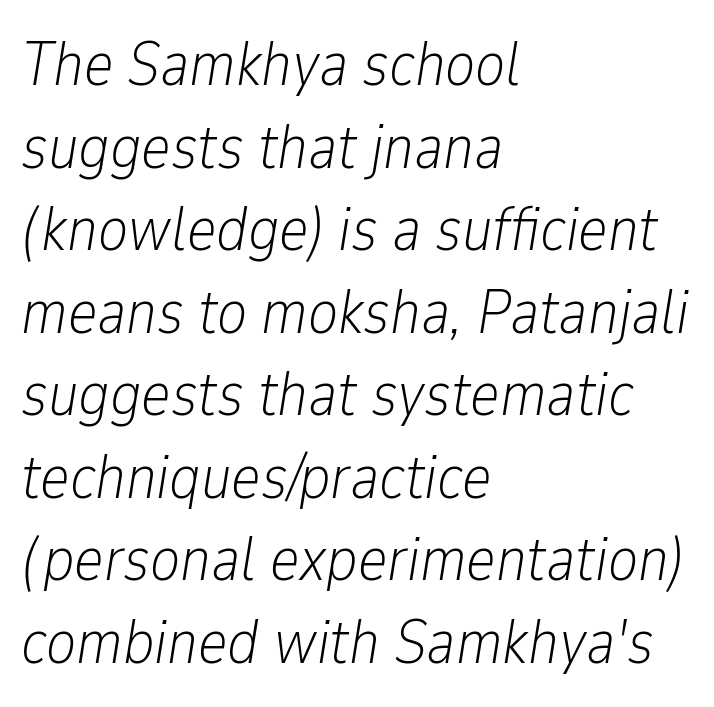
The image shows 63 px light, condensed type, italic (leaning right); set left-aligned, normal line spacing (1.31x), normal letter spacing, not underlined; low stroke contrast and a medium x-height.
